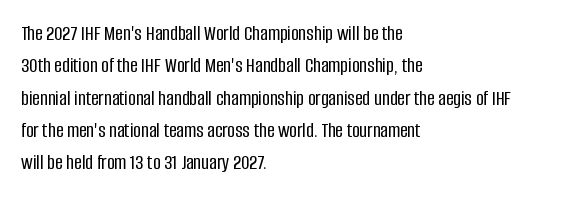
The image shows 21 px text type, upright; set left-aligned, normal line spacing (1.54x), normal letter spacing, not underlined.
